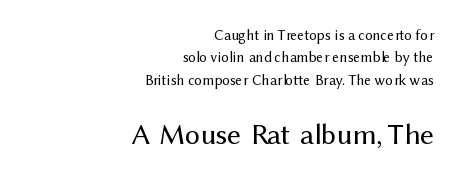
{"serif": "no", "italic": "no", "bold": "no", "weight": "regular", "width": "normal", "stroke_contrast": "medium", "x_height": "medium", "monospaced": "no", "underline": "no", "align": "right", "line_spacing": "normal", "line_spacing_ratio": 1.5, "letter_spacing": "normal", "letter_spacing_em": 0.0, "larger_block": "second", "size_ratio": 2.0, "glyph_px": 30}
